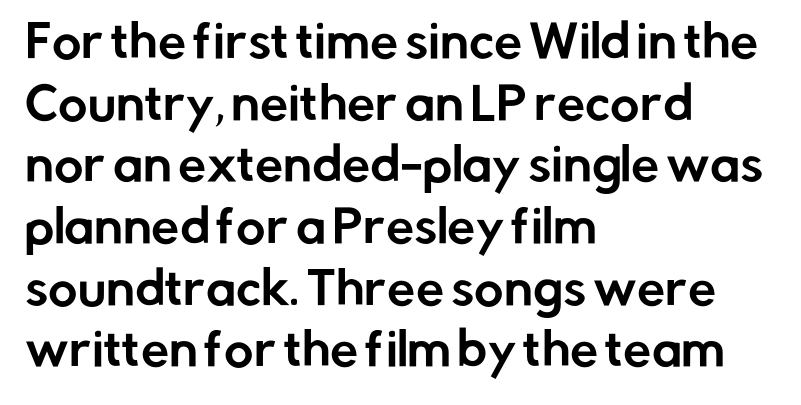
Q: Is the text italic (slanted)? A: No, it is upright.
Q: Is the typeface a serif or a sans-serif typeface? A: Sans-serif.
Q: Is the text underlined? A: No.
Q: How is the paragraph aligned? A: Left-aligned.
Q: Is the spacing between letters normal or unusually wide? A: Normal.
Q: Is the spacing between lines tight, normal or loose? A: Normal.
Q: Width (condensed, normal, or wide)? A: Normal.
Q: Stroke contrast? A: Low.
Q: x-height? A: Medium.
Q: Monospaced? A: No.
